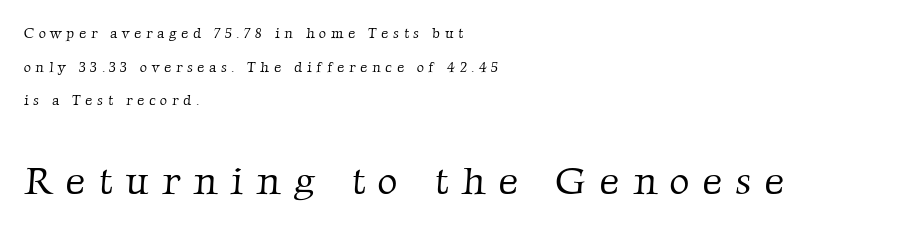
Is the type heavy? It reads as light-to-regular instead. The passage shown is typed in a proportional face where columns would drift. Look at the tracking — it's clearly loosened, letters drifting apart. Line spacing here is loose. This rendering employs a face with finishing strokes, i.e., a serif. The strip under each line holds only bare page.
